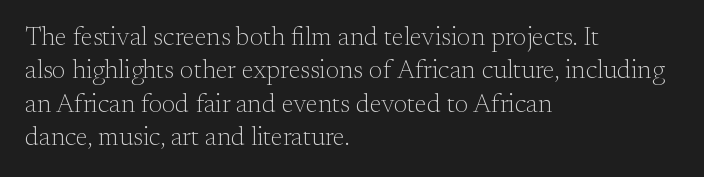
The image shows 26 px text type, upright; set left-aligned, normal line spacing (1.28x), normal letter spacing, not underlined.
